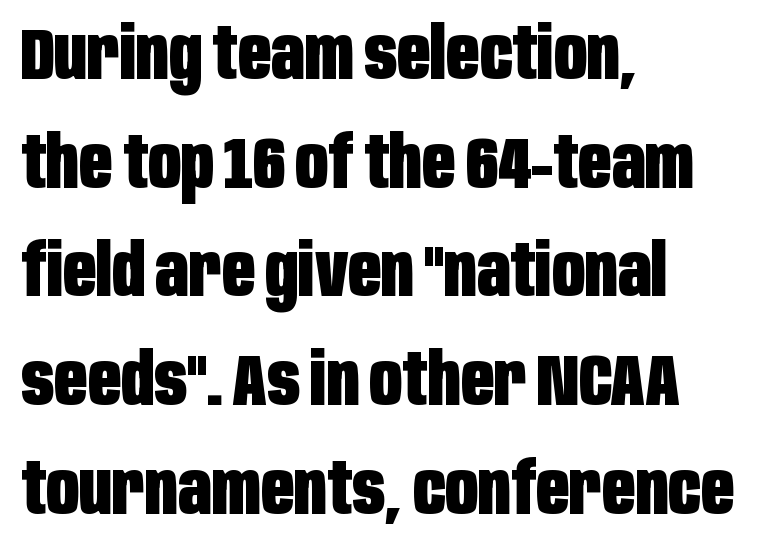
No word sits above an underline. Heavy, bold letterforms. A typesetter would call this zero additional tracking. A typesetter would call this proportional, since set widths differ per character.
